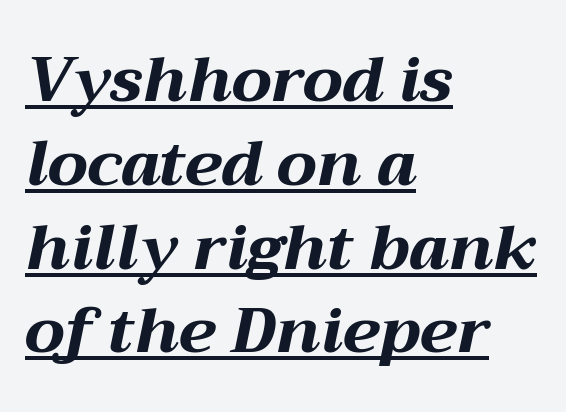
Q: Is the text bold? A: Yes.
Q: Is the text italic (slanted)? A: Yes, it leans right by about 12 degrees.
Q: Is the text underlined? A: Yes.
Q: How is the paragraph aligned? A: Left-aligned.
Q: Is the spacing between letters normal or unusually wide? A: Normal.
Q: Is the spacing between lines tight, normal or loose? A: Normal.
Q: Width (condensed, normal, or wide)? A: Wide.
Q: Stroke contrast? A: Medium.
Q: x-height? A: Medium.
Q: Monospaced? A: No.
